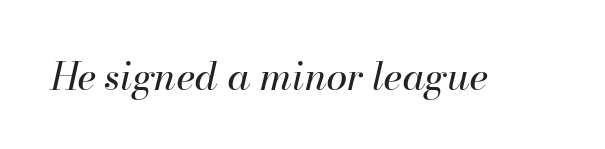
{"italic": "yes", "lean": "right", "slant_degrees": 13, "bold": "no", "weight": "regular", "width": "normal", "stroke_contrast": "high", "x_height": "small", "monospaced": "no", "underline": "no", "letter_spacing": "normal", "letter_spacing_em": 0.0, "glyph_px": 38}
